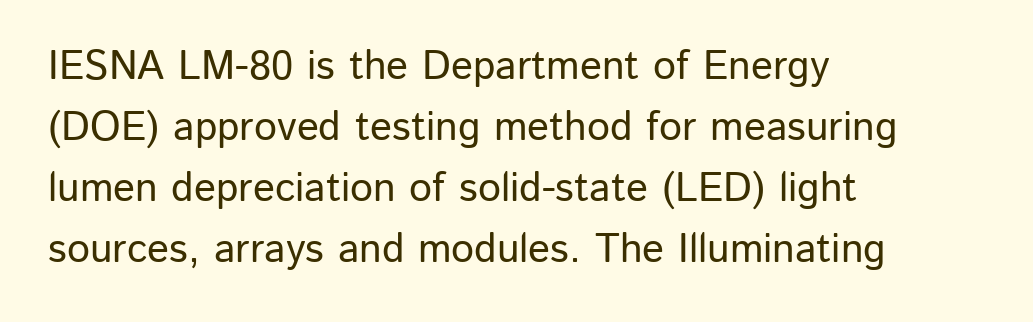
The image shows 41 px sans-serif type, upright; set left-aligned, normal line spacing (1.49x), normal letter spacing, not underlined; low stroke contrast and a medium x-height.
